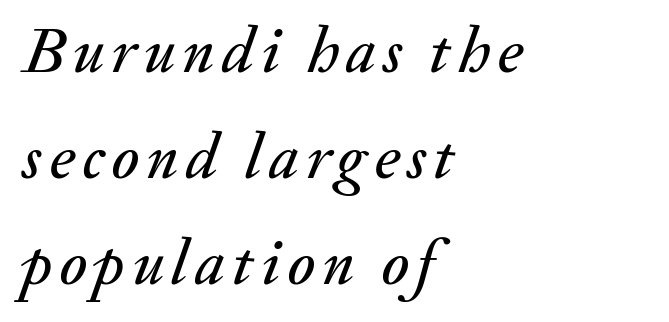
Slanted lettering throughout. Words float on clear page, feet unadorned. Leftover space on each line is placed entirely after the last word. The face used here is proportionally spaced, like ordinary book or web type. Successive baselines arrive at the customary interval.
